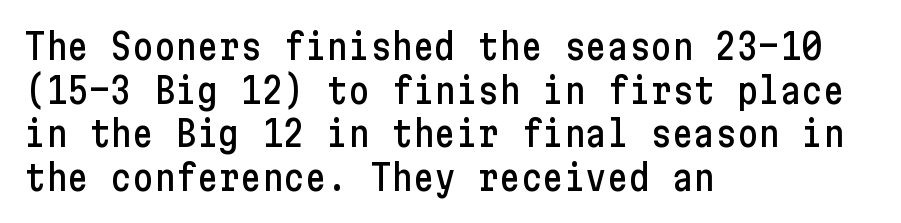
{"serif": "no", "italic": "no", "width": "condensed", "stroke_contrast": "low", "x_height": "medium", "underline": "no", "align": "left", "line_spacing_ratio": 1.21, "letter_spacing": "normal", "letter_spacing_em": 0.0, "glyph_px": 36}
